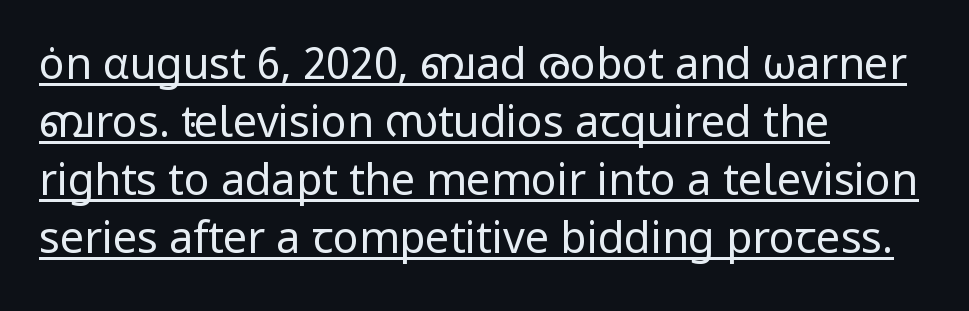
Q: Is the text bold? A: No.
Q: Is the text italic (slanted)? A: No, it is upright.
Q: Is the typeface a serif or a sans-serif typeface? A: Sans-serif.
Q: Is the text underlined? A: Yes.
Q: How is the paragraph aligned? A: Left-aligned.
Q: Is the spacing between letters normal or unusually wide? A: Normal.
Q: Is the spacing between lines tight, normal or loose? A: Normal.
Q: Width (condensed, normal, or wide)? A: Normal.
Q: Stroke contrast? A: Low.
Q: x-height? A: Medium.
Q: Monospaced? A: No.
